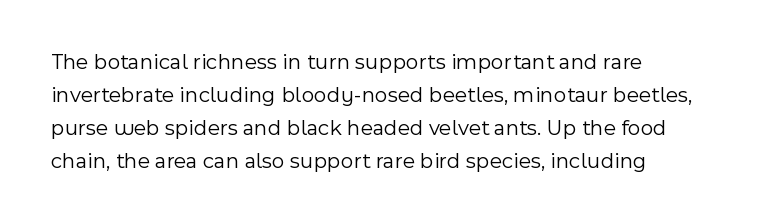
The image shows 22 px text type, upright; set left-aligned, normal line spacing (1.5x), normal letter spacing, not underlined.
